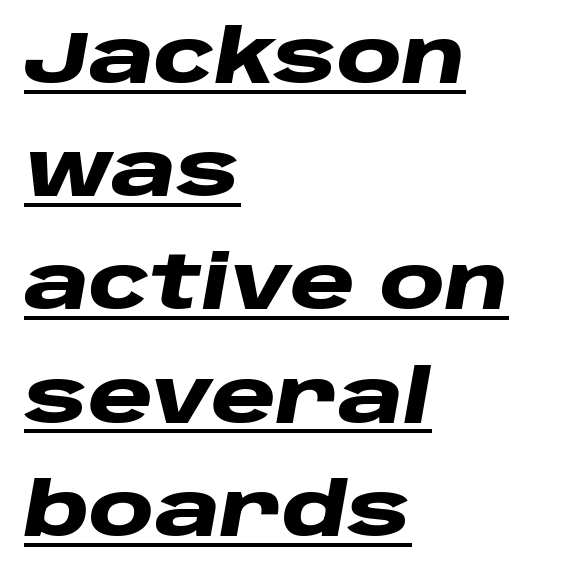
{"italic": "yes", "lean": "right", "slant_degrees": 10, "bold": "yes", "weight": "heavy", "width": "wide", "stroke_contrast": "low", "x_height": "large", "monospaced": "no", "underline": "yes", "align": "left", "line_spacing": "normal", "line_spacing_ratio": 1.53, "letter_spacing": "normal", "letter_spacing_em": 0.0, "glyph_px": 74}
